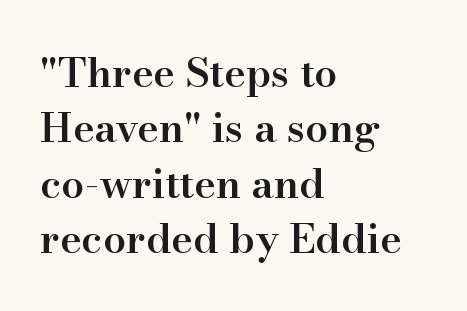
{"serif": "yes", "italic": "no", "bold": "semi", "weight": "semibold", "width": "normal", "stroke_contrast": "high", "x_height": "small", "monospaced": "no", "underline": "no", "align": "left", "line_spacing": "normal", "line_spacing_ratio": 1.35, "letter_spacing": "normal", "letter_spacing_em": 0.0, "glyph_px": 41}
